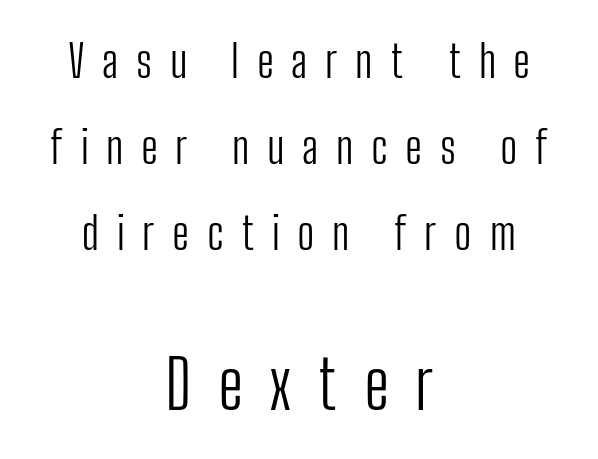
Q: Is the text bold? A: No.
Q: Is the text italic (slanted)? A: No, it is upright.
Q: Is the typeface a serif or a sans-serif typeface? A: Sans-serif.
Q: Is the text underlined? A: No.
Q: How is the paragraph aligned? A: Centered.
Q: Is the spacing between letters normal or unusually wide? A: Unusually wide.
Q: Is the spacing between lines tight, normal or loose? A: Loose.
Q: Which block of text is set in a larger size, the first (top) or the second (bottom)? A: The second (bottom) one.
Q: Width (condensed, normal, or wide)? A: Condensed.
Q: Stroke contrast? A: Low.
Q: x-height? A: Medium.
Q: Monospaced? A: No.
